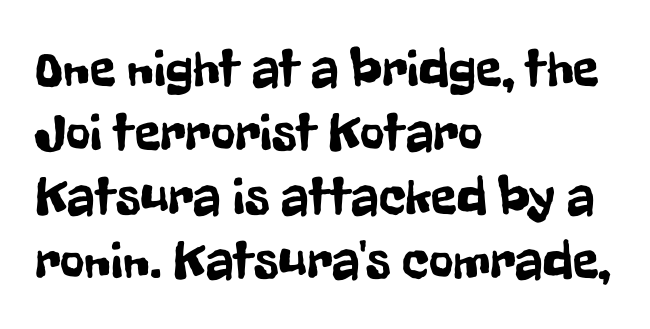
The image shows 53 px condensed sans-serif type, upright; set left-aligned, line spacing 1.21x, normal letter spacing, not underlined; low stroke contrast and a medium x-height.
